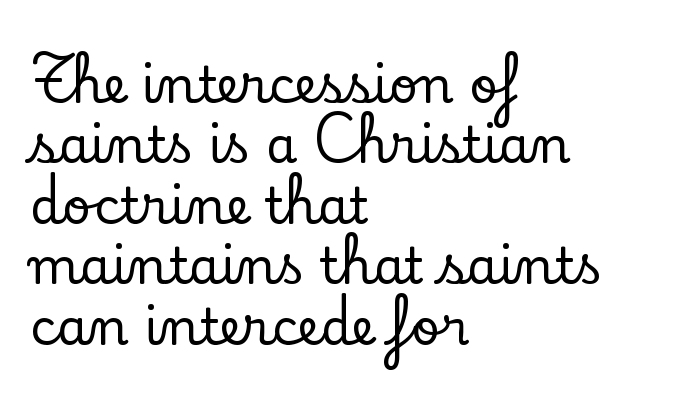
The image shows 50 px serif type, upright; set left-aligned, line spacing 1.21x, normal letter spacing, not underlined; low stroke contrast and a small x-height.
